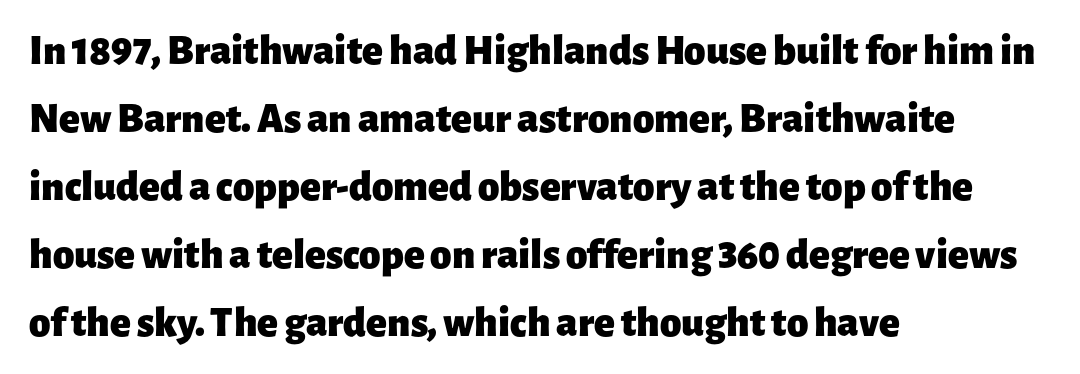
Q: Is the text bold? A: Yes.
Q: Is the text italic (slanted)? A: No, it is upright.
Q: Is the typeface a serif or a sans-serif typeface? A: Sans-serif.
Q: Is the text underlined? A: No.
Q: How is the paragraph aligned? A: Left-aligned.
Q: Is the spacing between letters normal or unusually wide? A: Normal.
Q: Is the spacing between lines tight, normal or loose? A: Normal.
Q: Width (condensed, normal, or wide)? A: Normal.
Q: Stroke contrast? A: Low.
Q: x-height? A: Medium.
Q: Monospaced? A: No.
